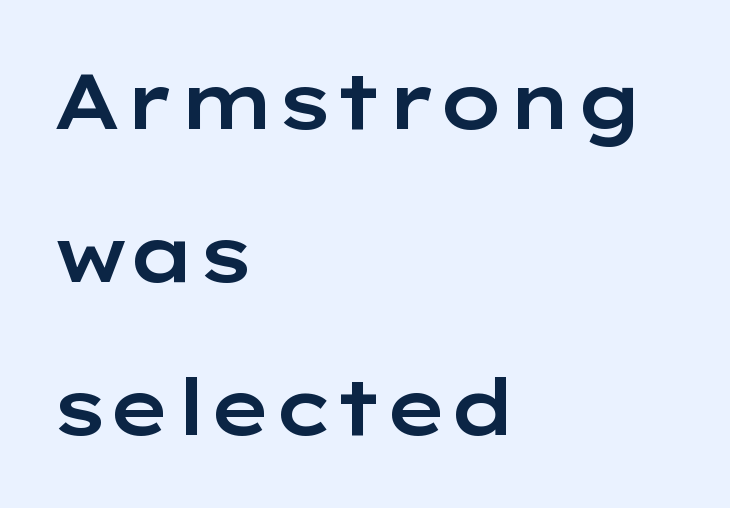
{"serif": "no", "italic": "no", "width": "wide", "stroke_contrast": "low", "x_height": "medium", "monospaced": "no", "underline": "no", "align": "left", "line_spacing": "loose", "line_spacing_ratio": 1.99, "letter_spacing": "normal", "letter_spacing_em": 0.0, "glyph_px": 77}
